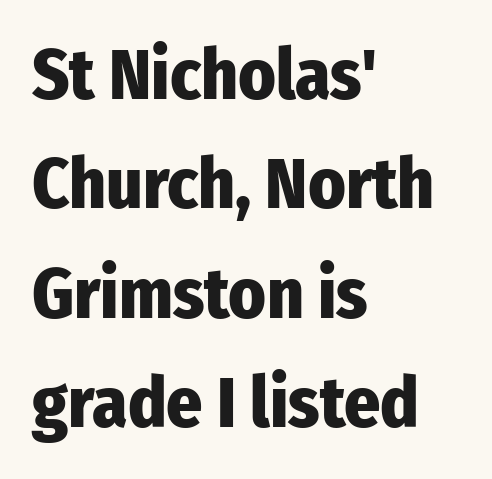
The image shows 71 px heavy, condensed sans-serif type, upright; set left-aligned, normal line spacing (1.54x), normal letter spacing, not underlined; low stroke contrast and a medium x-height.
